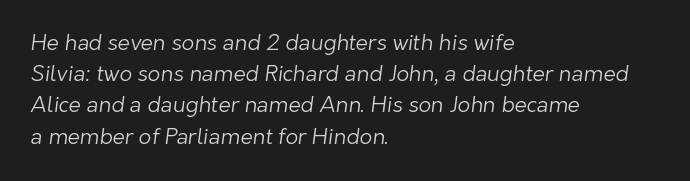
{"bold": "no", "underline": "no", "align": "left", "line_spacing": "normal", "line_spacing_ratio": 1.42, "letter_spacing": "normal", "letter_spacing_em": 0.0, "glyph_px": 22}
